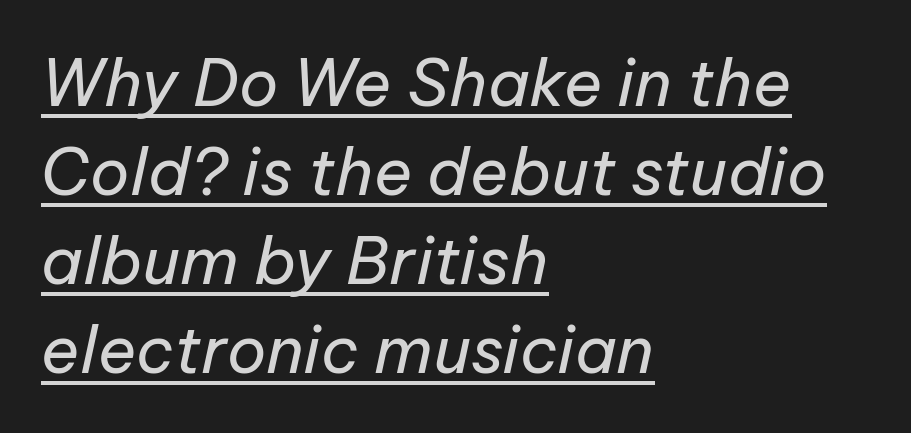
The image shows 65 px regular-weight type, italic (leaning right); set left-aligned, normal line spacing (1.37x), normal letter spacing, underlined; low stroke contrast and a medium x-height.
